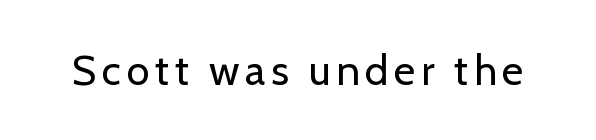
The image shows 42 px regular-weight sans-serif type, upright; set not underlined; low stroke contrast and a medium x-height.
